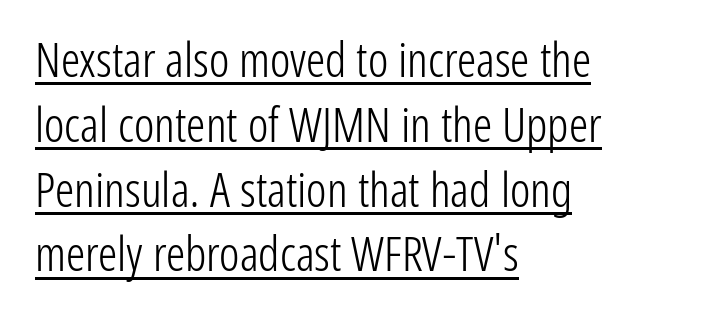
The image shows 48 px light, condensed sans-serif type, upright; set left-aligned, normal line spacing (1.35x), normal letter spacing, underlined; low stroke contrast and a medium x-height.
